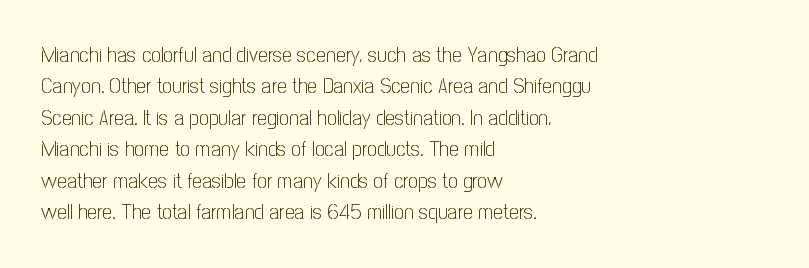
The line-height multiplier appears to be the usual default. The ragged edge is on the right, which tells us the setting is flush left. A typesetter would mark this as roman, not italic. This sample uses plain, unmodified letter spacing. No letter is thick-stroked: the sample isn't bold.
